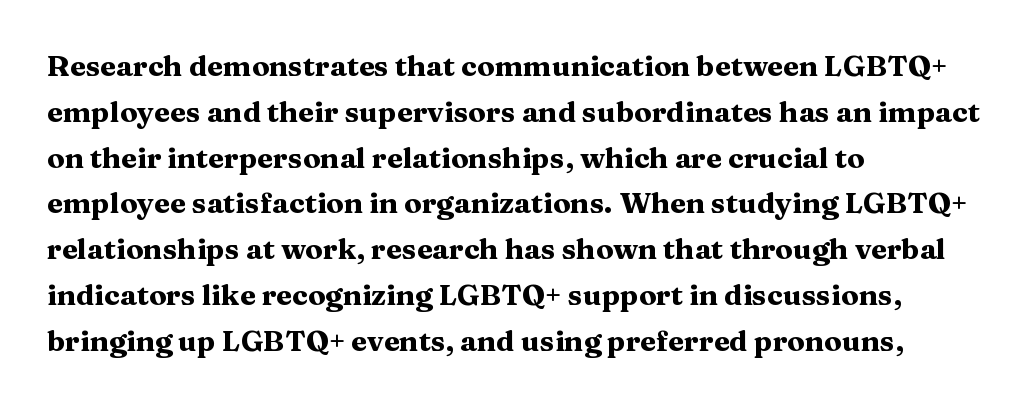
The image shows 29 px heavy, wide serif type, upright; set left-aligned, normal line spacing (1.58x), normal letter spacing, not underlined; medium stroke contrast and a medium x-height.
